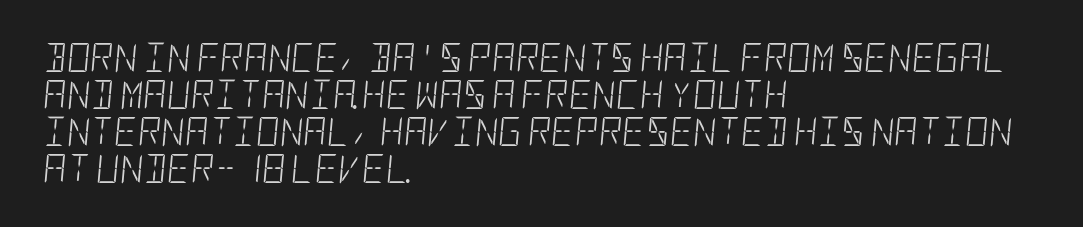
All the whitespace from short lines collects on the right. Posture: slanted. Leading: standard. Stroke thickness stays within the range of a standard reading face or lighter.
